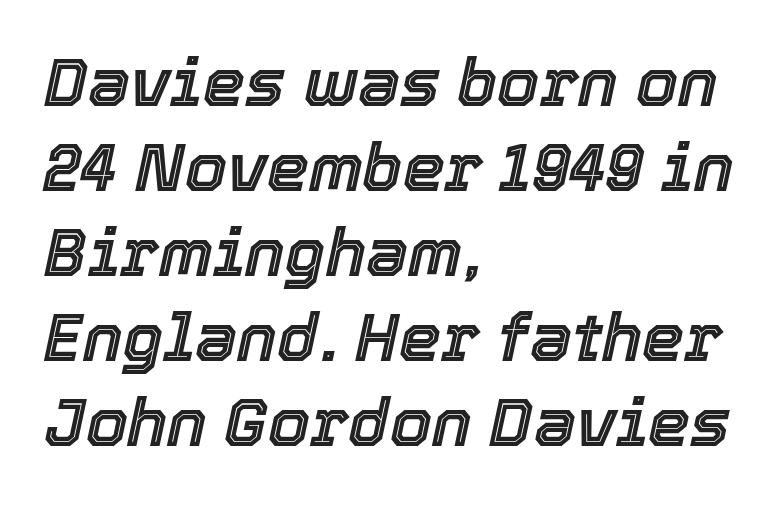
The image shows 67 px text type, italic (leaning right); set left-aligned, normal line spacing (1.27x), normal letter spacing, not underlined; a medium x-height.
